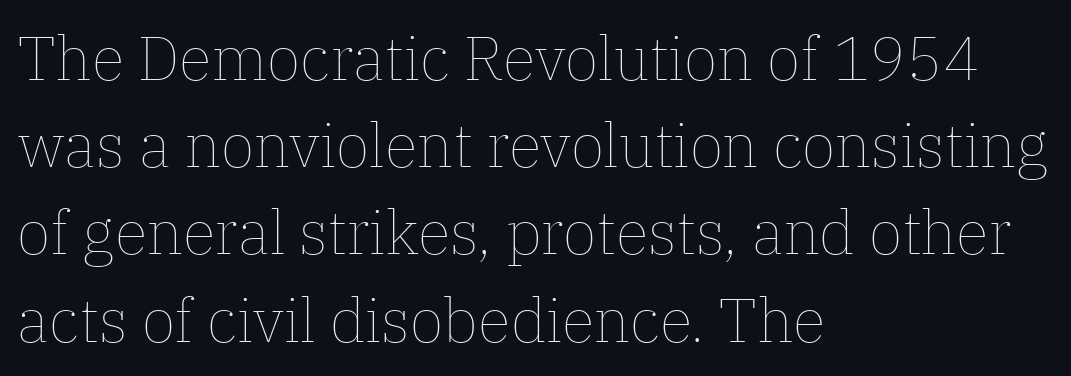
Q: Is the text bold? A: No.
Q: Is the text italic (slanted)? A: No, it is upright.
Q: Is the text underlined? A: No.
Q: How is the paragraph aligned? A: Left-aligned.
Q: Is the spacing between letters normal or unusually wide? A: Normal.
Q: Is the spacing between lines tight, normal or loose? A: Normal.
Q: Width (condensed, normal, or wide)? A: Normal.
Q: Stroke contrast? A: Low.
Q: x-height? A: Medium.
Q: Monospaced? A: No.
